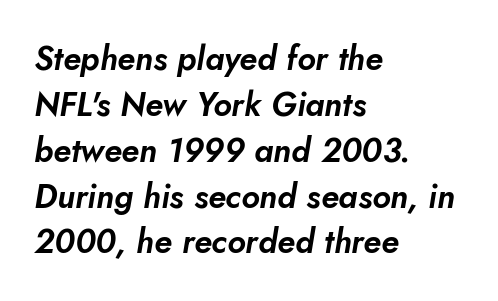
The image shows 33 px text type, italic (leaning right); set left-aligned, normal line spacing (1.39x), normal letter spacing, not underlined; low stroke contrast and a small x-height.
